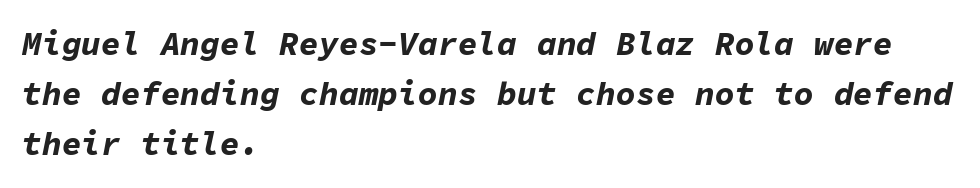
{"italic": "yes", "lean": "right", "slant_degrees": 11, "bold": "yes", "weight": "bold", "width": "normal", "stroke_contrast": "low", "x_height": "medium", "monospaced": "yes", "underline": "no", "align": "left", "line_spacing": "normal", "line_spacing_ratio": 1.52, "letter_spacing": "normal", "letter_spacing_em": 0.0, "glyph_px": 33}
